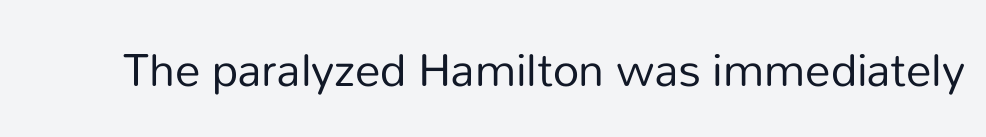
{"serif": "no", "italic": "no", "bold": "no", "weight": "regular", "width": "normal", "stroke_contrast": "low", "x_height": "medium", "monospaced": "no", "underline": "no", "letter_spacing": "normal", "letter_spacing_em": 0.0, "glyph_px": 51}
